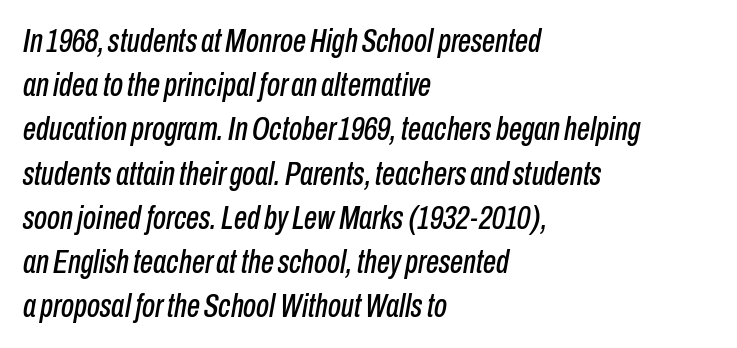
Q: Is the text italic (slanted)? A: Yes, it leans right by about 10 degrees.
Q: Is the text underlined? A: No.
Q: How is the paragraph aligned? A: Left-aligned.
Q: Is the spacing between letters normal or unusually wide? A: Normal.
Q: Is the spacing between lines tight, normal or loose? A: Normal.
Q: Width (condensed, normal, or wide)? A: Condensed.
Q: Stroke contrast? A: Low.
Q: x-height? A: Medium.
Q: Monospaced? A: No.
